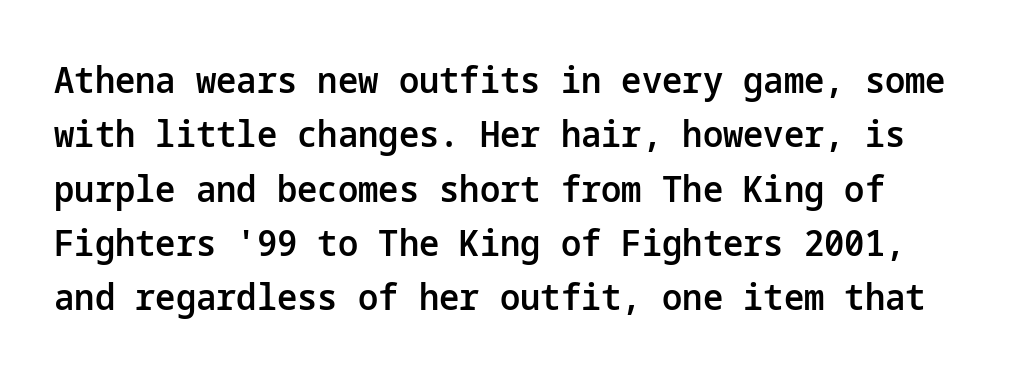
{"serif": "no", "italic": "no", "bold": "semi", "weight": "semibold", "width": "normal", "stroke_contrast": "low", "x_height": "medium", "underline": "no", "align": "left", "line_spacing": "normal", "line_spacing_ratio": 1.51, "letter_spacing": "normal", "letter_spacing_em": 0.0, "glyph_px": 36}
